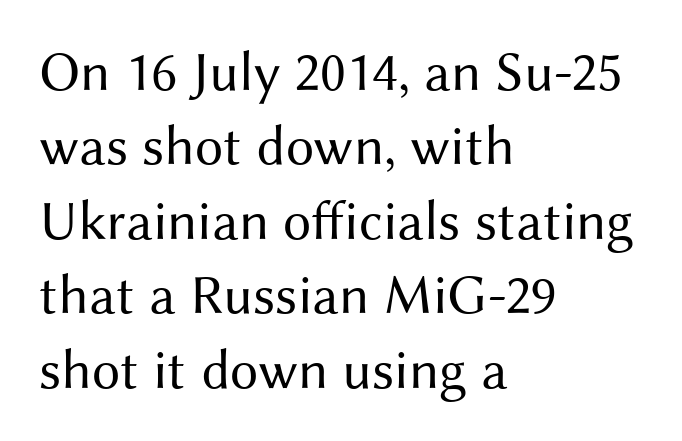
{"serif": "no", "italic": "no", "bold": "no", "weight": "regular", "width": "normal", "stroke_contrast": "medium", "x_height": "medium", "monospaced": "no", "underline": "no", "align": "left", "line_spacing": "normal", "line_spacing_ratio": 1.33, "letter_spacing": "normal", "letter_spacing_em": 0.0, "glyph_px": 56}
